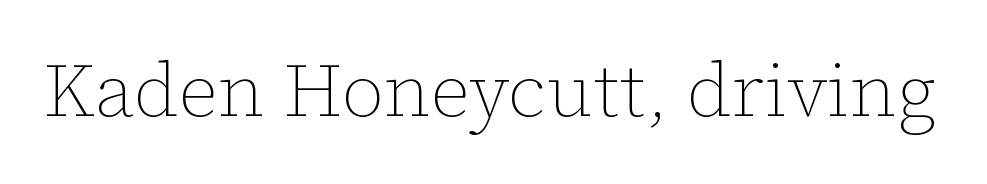
Q: Is the text bold? A: No.
Q: Is the text italic (slanted)? A: No, it is upright.
Q: Is the text underlined? A: No.
Q: Is the spacing between letters normal or unusually wide? A: Normal.
Q: Width (condensed, normal, or wide)? A: Normal.
Q: Stroke contrast? A: Low.
Q: x-height? A: Medium.
Q: Monospaced? A: No.
